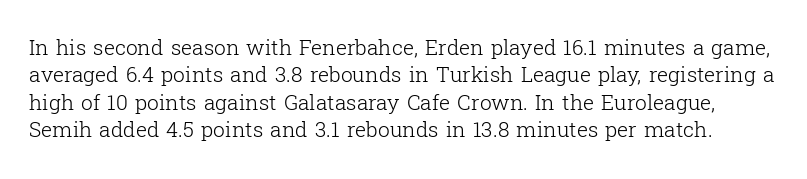
The font sits on the lighter half of the weight spectrum, regular included. Type without underlining. The horizontal fit of the characters is conventional and even. The type sits square on the baseline with zero lean. The lines sit at an ordinary, default distance from one another.
